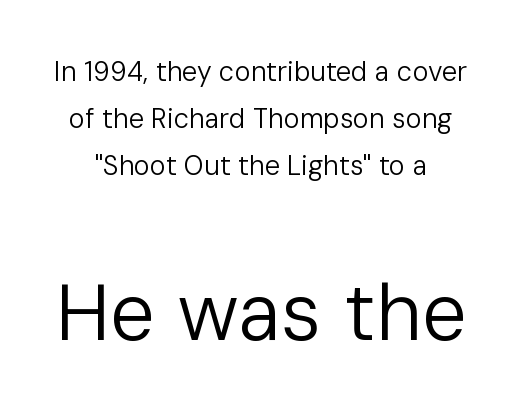
Words float on clear page, feet unadorned. Honestly, the letter spacing is just normal — you wouldn't notice it. The passage shown is not bold in any degree. The face used here is a sans, in the tradition of grotesques and geometrics. Two sizes are in play, and the larger belongs to the second block.
